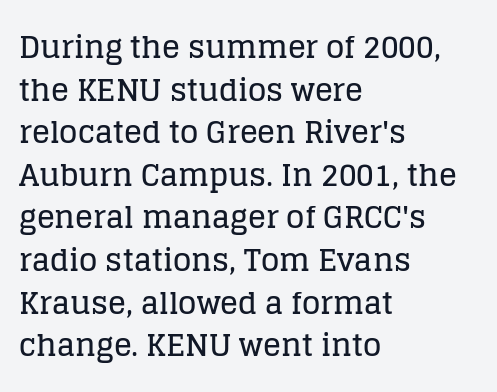
{"serif": "yes", "italic": "no", "width": "normal", "stroke_contrast": "low", "x_height": "large", "monospaced": "no", "underline": "no", "align": "left", "line_spacing": "normal", "line_spacing_ratio": 1.42, "letter_spacing": "normal", "letter_spacing_em": 0.0, "glyph_px": 30}
